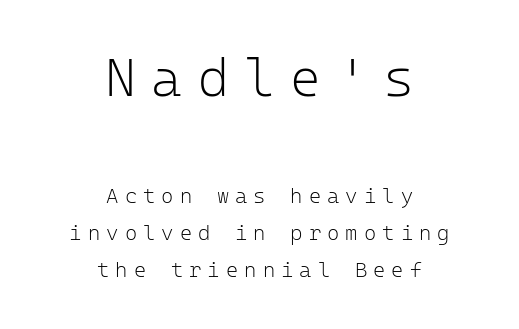
Q: Is the text bold? A: No.
Q: Is the text italic (slanted)? A: No, it is upright.
Q: Is the typeface a serif or a sans-serif typeface? A: Sans-serif.
Q: Is the text underlined? A: No.
Q: How is the paragraph aligned? A: Centered.
Q: Is the spacing between letters normal or unusually wide? A: Unusually wide.
Q: Which block of text is set in a larger size, the first (top) or the second (bottom)? A: The first (top) one.
Q: Width (condensed, normal, or wide)? A: Normal.
Q: Stroke contrast? A: Low.
Q: x-height? A: Medium.
Q: Monospaced? A: Yes.
